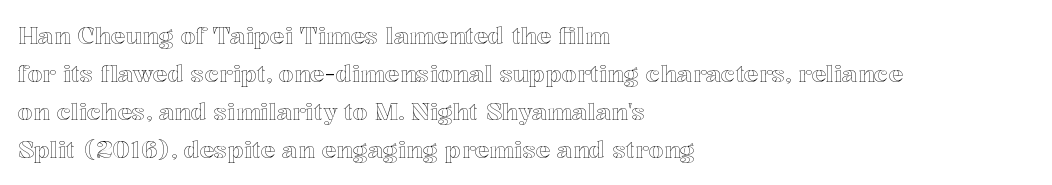
The image shows 24 px text type, upright; set left-aligned, normal line spacing (1.59x), normal letter spacing, not underlined.
